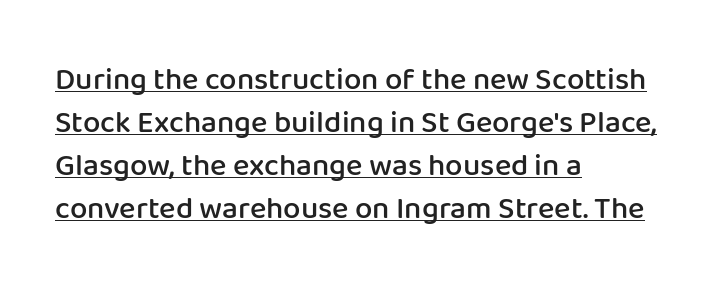
Q: Is the text bold? A: Semi-bold.
Q: Is the text italic (slanted)? A: No, it is upright.
Q: Is the typeface a serif or a sans-serif typeface? A: Sans-serif.
Q: Is the text underlined? A: Yes.
Q: How is the paragraph aligned? A: Left-aligned.
Q: Is the spacing between letters normal or unusually wide? A: Normal.
Q: Is the spacing between lines tight, normal or loose? A: Normal.
Q: Width (condensed, normal, or wide)? A: Normal.
Q: Stroke contrast? A: Low.
Q: x-height? A: Medium.
Q: Monospaced? A: No.
